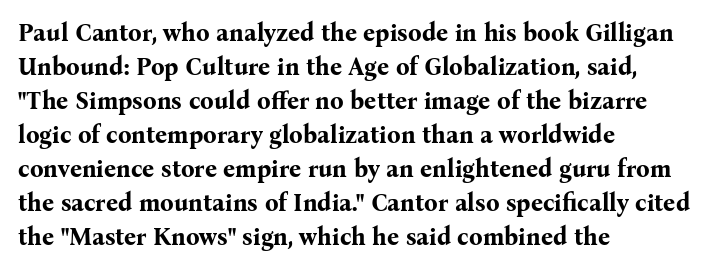
The passage shown stacks its lines at a standard gap. These lines keep a tight, regular rhythm from letter to letter. Descenders hang freely into open space. The sample has been set heavy, in full bold. Leftover space on each line is placed entirely after the last word. Nope, not italic — everything's standing straight.
